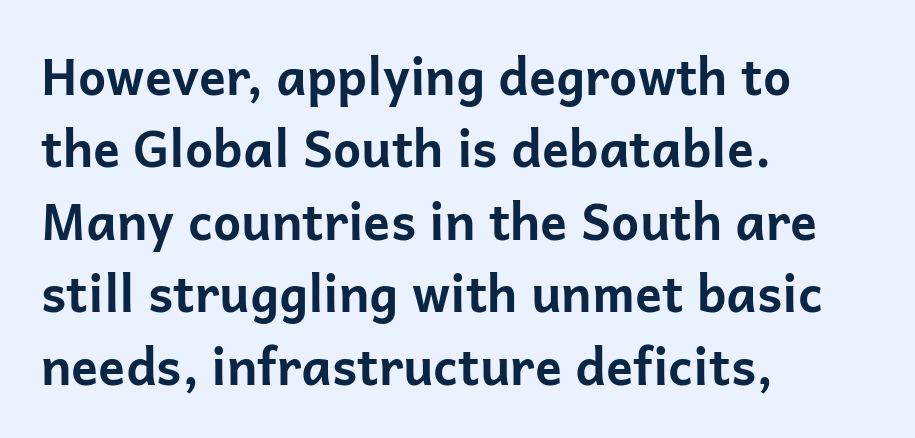
The image shows 50 px bold sans-serif type, upright; set left-aligned, normal line spacing (1.45x), normal letter spacing, not underlined; low stroke contrast and a medium x-height.
